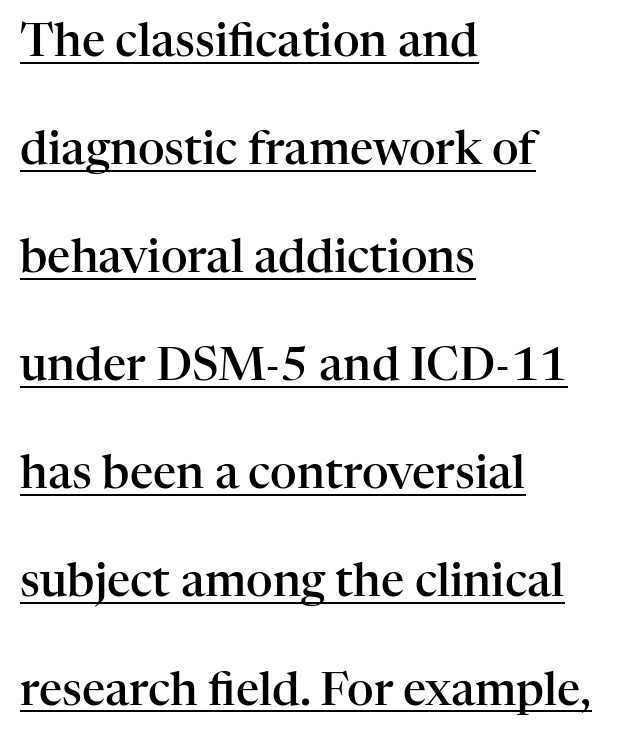
The paragraph has a hard left edge and a soft right edge. Firm but not heavy-handed strokes: this text is semibold. The face used here is seriffed, in the tradition of book romans. Leading: increased. Each letter keeps its own natural width here, so spacing adapts to shape. The typesetter has applied underlining to the passage shown.
